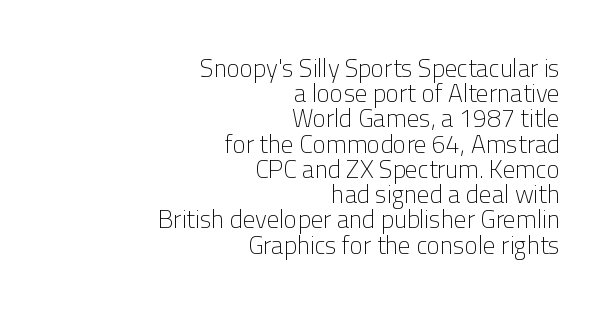
Q: Is the text bold? A: No.
Q: Is the text italic (slanted)? A: No, it is upright.
Q: Is the text underlined? A: No.
Q: How is the paragraph aligned? A: Right-aligned.
Q: Is the spacing between letters normal or unusually wide? A: Normal.
Q: Is the spacing between lines tight, normal or loose? A: Tight.
